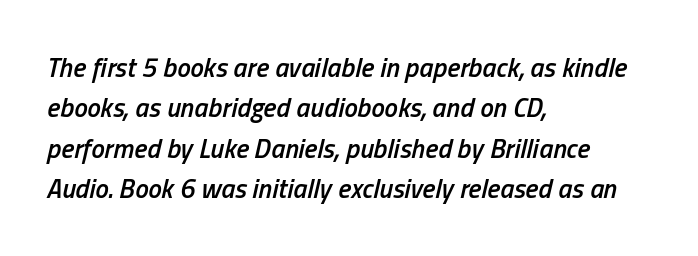
Q: Is the text bold? A: Semi-bold.
Q: Is the text italic (slanted)? A: Yes, it leans right by about 13 degrees.
Q: Is the text underlined? A: No.
Q: How is the paragraph aligned? A: Left-aligned.
Q: Is the spacing between letters normal or unusually wide? A: Normal.
Q: Is the spacing between lines tight, normal or loose? A: Normal.
